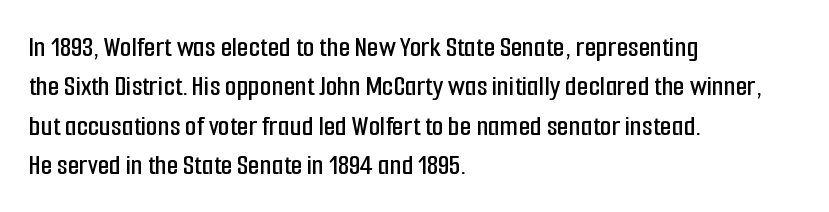
{"serif": "no", "italic": "no", "width": "condensed", "stroke_contrast": "low", "x_height": "medium", "monospaced": "no", "underline": "no", "align": "left", "line_spacing": "normal", "line_spacing_ratio": 1.31, "letter_spacing": "normal", "letter_spacing_em": 0.0, "glyph_px": 30}
